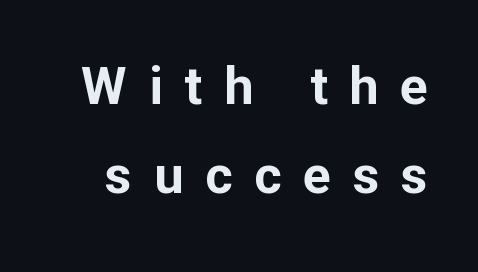
Q: Is the text bold? A: Yes.
Q: Is the text italic (slanted)? A: No, it is upright.
Q: Is the typeface a serif or a sans-serif typeface? A: Sans-serif.
Q: Is the text underlined? A: No.
Q: Is the spacing between letters normal or unusually wide? A: Unusually wide.
Q: Width (condensed, normal, or wide)? A: Normal.
Q: Stroke contrast? A: Low.
Q: x-height? A: Medium.
Q: Monospaced? A: No.
